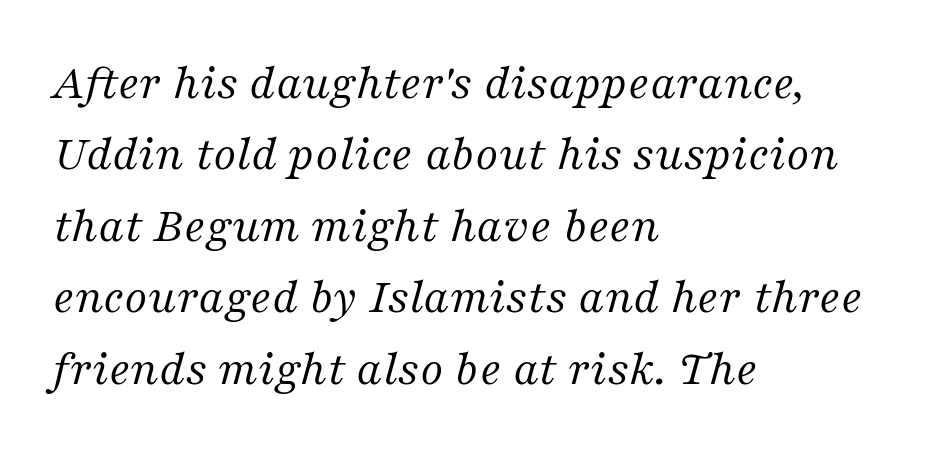
The image shows 50 px regular-weight serif type, italic (leaning right); set left-aligned, normal line spacing (1.43x), normal letter spacing, not underlined; medium stroke contrast and a medium x-height.
